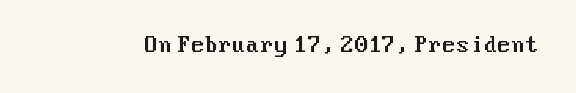
These lines keep a tight, regular rhythm from letter to letter. Unmarked baselines from the first word to the last. Italic: no, the glyphs are upright roman.
